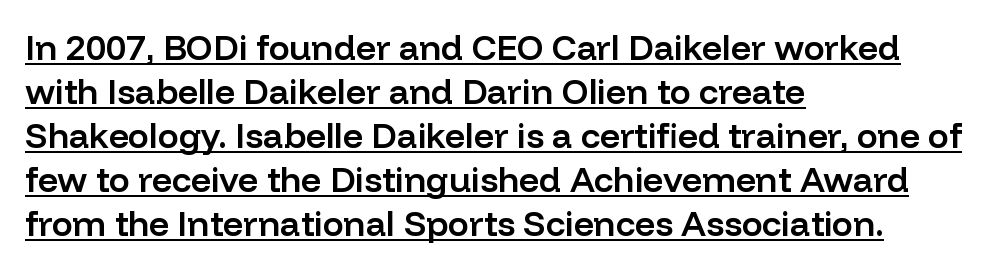
Q: Is the text bold? A: Semi-bold.
Q: Is the text italic (slanted)? A: No, it is upright.
Q: Is the typeface a serif or a sans-serif typeface? A: Sans-serif.
Q: Is the text underlined? A: Yes.
Q: How is the paragraph aligned? A: Left-aligned.
Q: Is the spacing between letters normal or unusually wide? A: Normal.
Q: Is the spacing between lines tight, normal or loose? A: Normal.
Q: Width (condensed, normal, or wide)? A: Normal.
Q: Stroke contrast? A: Low.
Q: x-height? A: Medium.
Q: Monospaced? A: No.
